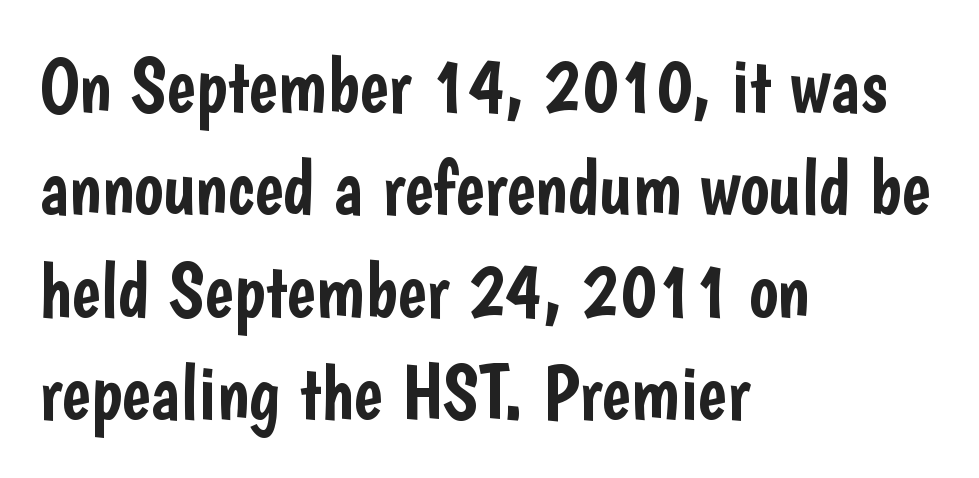
Serif or sans? Sans — the stroke terminals are bare. The specimen reads as upright at a glance. You could call the tracking neutral — neither tight nor loose. Rule under the text: the space is simply empty. Looks like regular typesetting: each glyph gets only the width it needs. This block has exactly the height ordinary leading produces.
